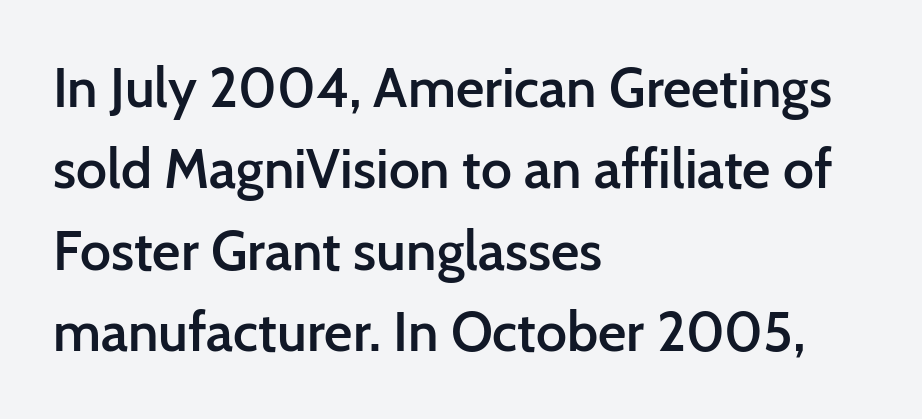
{"serif": "no", "italic": "no", "bold": "semi", "weight": "semibold", "width": "normal", "stroke_contrast": "low", "x_height": "medium", "monospaced": "no", "underline": "no", "align": "left", "line_spacing": "normal", "line_spacing_ratio": 1.48, "letter_spacing": "normal", "letter_spacing_em": 0.0, "glyph_px": 55}
